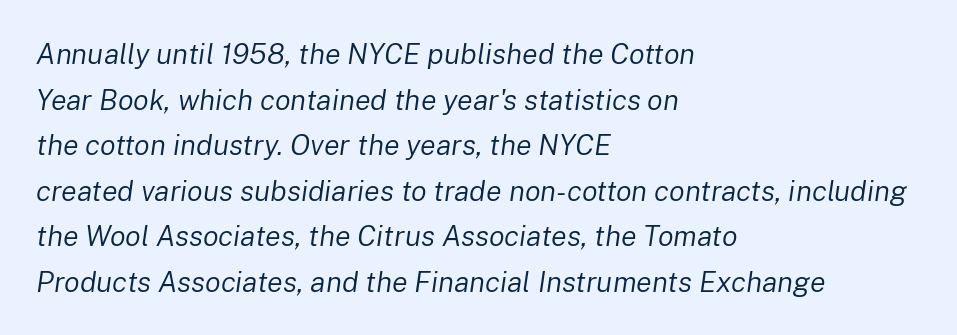
Clear beneath every line of the passage. Each stroke keeps to a modest, everyday thickness or less. The setting favours the left margin, as ordinary paragraphs usually do. These lines sit exactly where default settings would place them. The rendering keeps characters at their native spacing.
